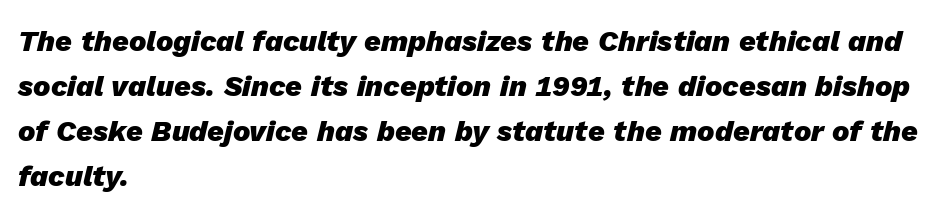
{"italic": "yes", "lean": "right", "slant_degrees": 13, "bold": "yes", "weight": "heavy", "width": "normal", "stroke_contrast": "low", "x_height": "medium", "monospaced": "no", "underline": "no", "align": "left", "line_spacing": "normal", "line_spacing_ratio": 1.55, "letter_spacing": "normal", "letter_spacing_em": 0.0, "glyph_px": 29}
